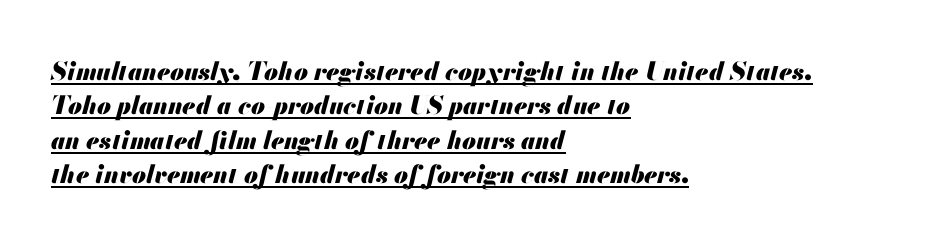
The image shows 25 px bold type, italic (leaning right); set left-aligned, normal line spacing (1.38x), normal letter spacing, underlined.
